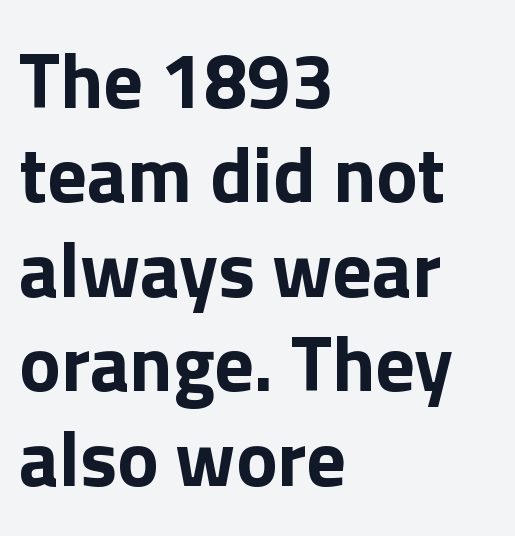
{"serif": "no", "italic": "no", "bold": "yes", "weight": "bold", "width": "normal", "x_height": "medium", "monospaced": "no", "underline": "no", "align": "left", "line_spacing_ratio": 1.21, "letter_spacing": "normal", "letter_spacing_em": 0.0, "glyph_px": 78}
